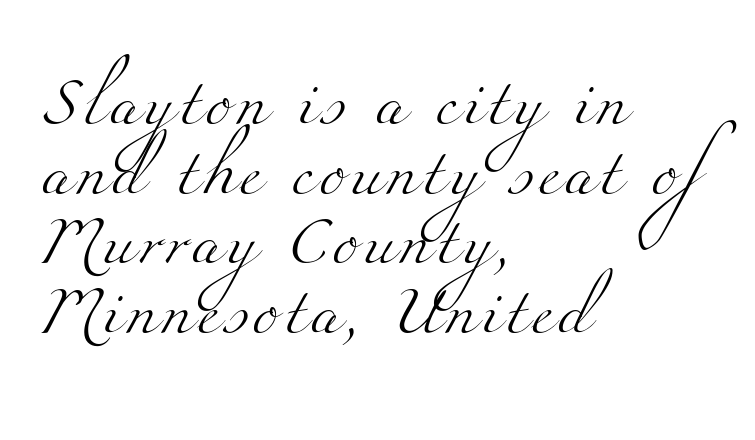
The image shows 48 px light, wide type; set left-aligned, normal line spacing (1.45x), not underlined; medium stroke contrast and a small x-height.
